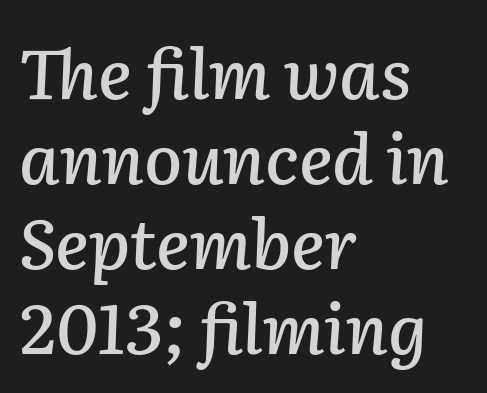
Caption: multi-line text, flush left, ragged right. The letters are slanted; this is an italic face. A typesetter would call this zero additional tracking. Type without underlining. This sample has the flowing, uneven cadence of proportional lettering.
